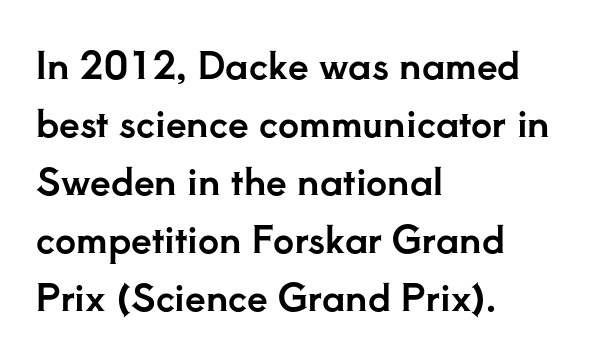
Q: Is the text italic (slanted)? A: No, it is upright.
Q: Is the typeface a serif or a sans-serif typeface? A: Serif.
Q: Is the text underlined? A: No.
Q: How is the paragraph aligned? A: Left-aligned.
Q: Is the spacing between letters normal or unusually wide? A: Normal.
Q: Is the spacing between lines tight, normal or loose? A: Normal.
Q: Width (condensed, normal, or wide)? A: Normal.
Q: Stroke contrast? A: Low.
Q: x-height? A: Small.
Q: Monospaced? A: No.
